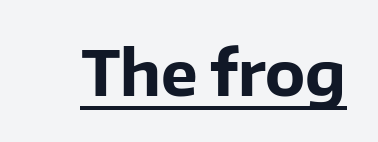
Q: Is the text bold? A: Yes.
Q: Is the text italic (slanted)? A: No, it is upright.
Q: Is the typeface a serif or a sans-serif typeface? A: Sans-serif.
Q: Is the text underlined? A: Yes.
Q: Is the spacing between letters normal or unusually wide? A: Normal.
Q: Width (condensed, normal, or wide)? A: Normal.
Q: Stroke contrast? A: Low.
Q: x-height? A: Medium.
Q: Monospaced? A: No.
